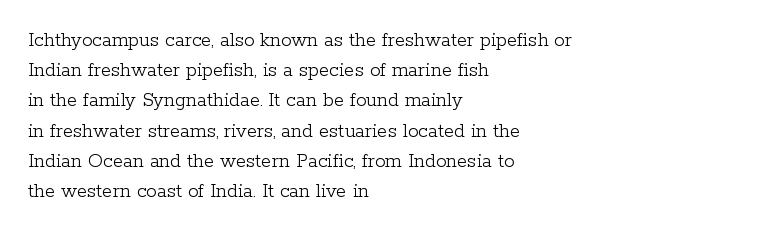
Regarding leading, the lines here are spaced in the standard way. Underline: absent. A classic flush-left, rag-right setting is used for this passage. Every character sits straight up, as roman type does.
